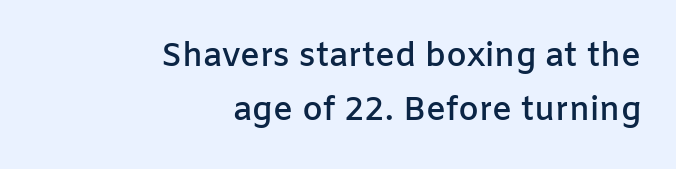
Q: Is the text bold? A: Semi-bold.
Q: Is the text italic (slanted)? A: No, it is upright.
Q: Is the typeface a serif or a sans-serif typeface? A: Sans-serif.
Q: Is the text underlined? A: No.
Q: How is the paragraph aligned? A: Right-aligned.
Q: Is the spacing between letters normal or unusually wide? A: Normal.
Q: Is the spacing between lines tight, normal or loose? A: Normal.
Q: Width (condensed, normal, or wide)? A: Normal.
Q: Stroke contrast? A: Low.
Q: x-height? A: Medium.
Q: Monospaced? A: No.
